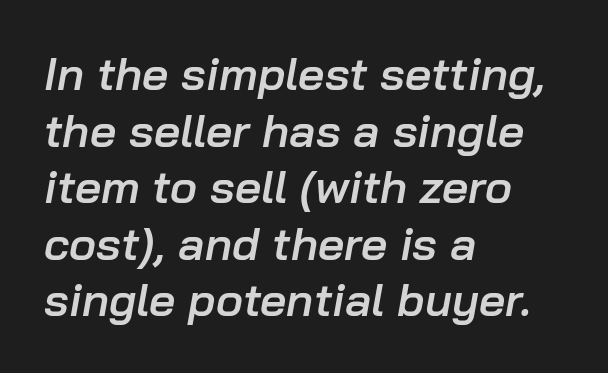
{"italic": "yes", "lean": "right", "slant_degrees": 10, "bold": "semi", "weight": "semibold", "width": "normal", "stroke_contrast": "low", "x_height": "medium", "monospaced": "no", "underline": "no", "align": "left", "line_spacing_ratio": 1.23, "letter_spacing": "normal", "letter_spacing_em": 0.0, "glyph_px": 46}
